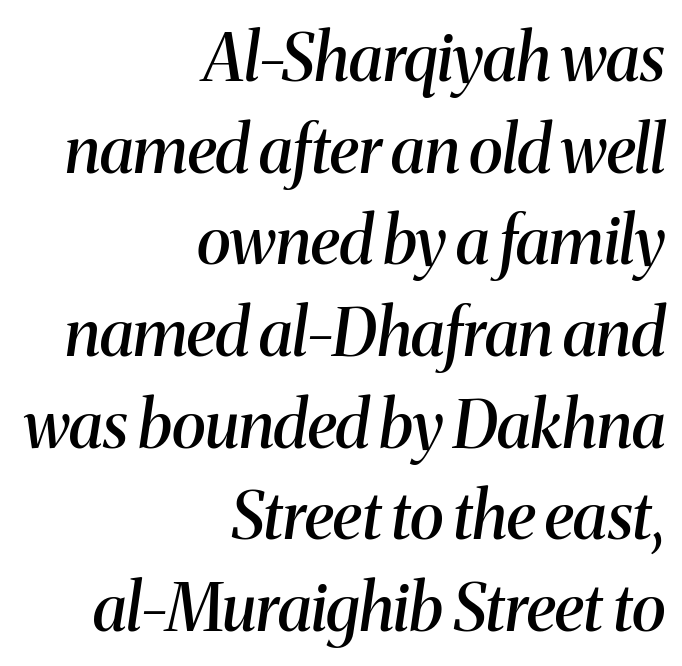
Does the lettering tilt? It does — this is italic. The foot of each line stays bare and open. Note: serifs present on the glyphs. Vertical spacing — default.
